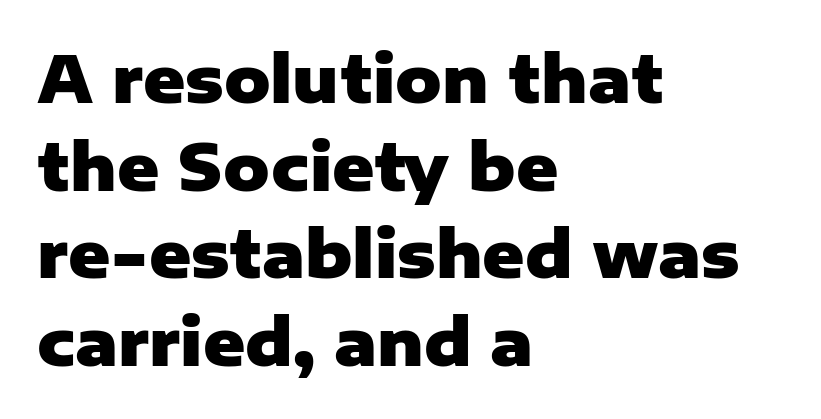
Q: Is the text bold? A: Yes.
Q: Is the text italic (slanted)? A: No, it is upright.
Q: Is the typeface a serif or a sans-serif typeface? A: Sans-serif.
Q: Is the text underlined? A: No.
Q: How is the paragraph aligned? A: Left-aligned.
Q: Is the spacing between letters normal or unusually wide? A: Normal.
Q: Is the spacing between lines tight, normal or loose? A: Normal.
Q: Width (condensed, normal, or wide)? A: Normal.
Q: Stroke contrast? A: Low.
Q: x-height? A: Medium.
Q: Monospaced? A: No.
